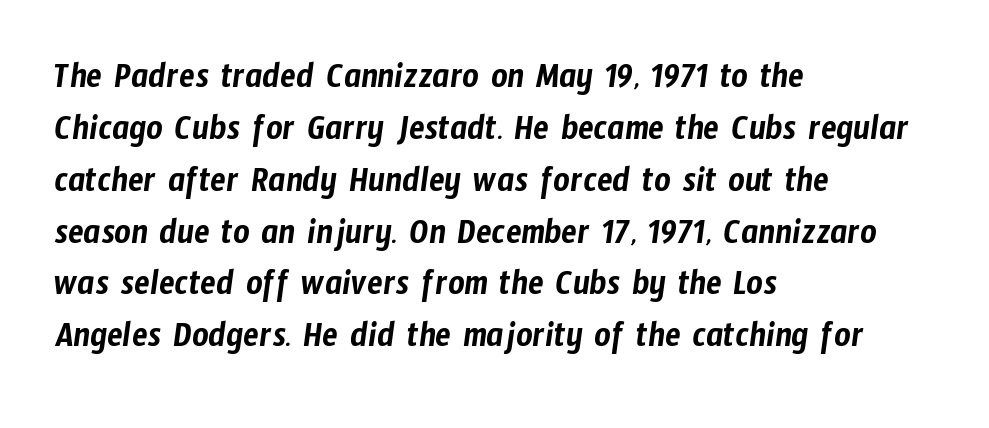
{"serif": "no", "width": "condensed", "stroke_contrast": "low", "x_height": "medium", "monospaced": "no", "underline": "no", "align": "left", "line_spacing": "normal", "line_spacing_ratio": 1.44, "letter_spacing": "normal", "letter_spacing_em": 0.0, "glyph_px": 36}
